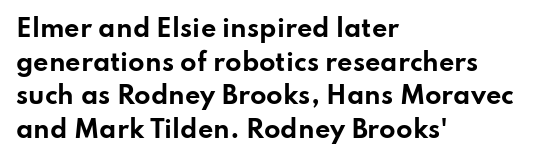
The image shows 24 px bold type, upright; set left-aligned, normal line spacing (1.4x), normal letter spacing, not underlined.
